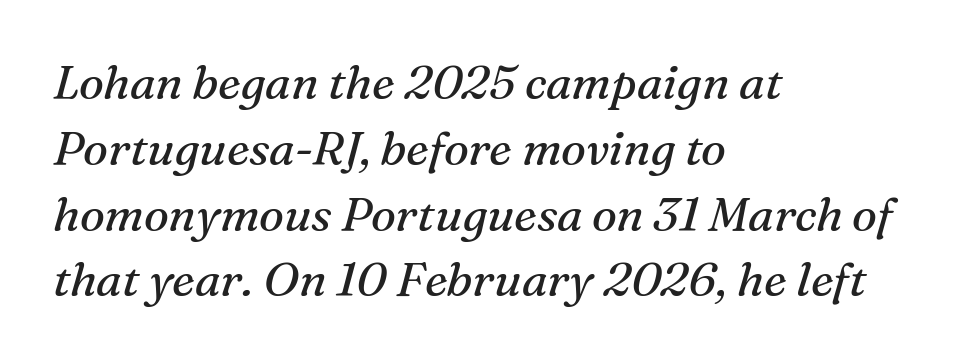
No extra tracking has been applied to these lines. Decoration check: the copy has no underline. Does the copy run flush right? No — it runs flush left. Leading: standard.
